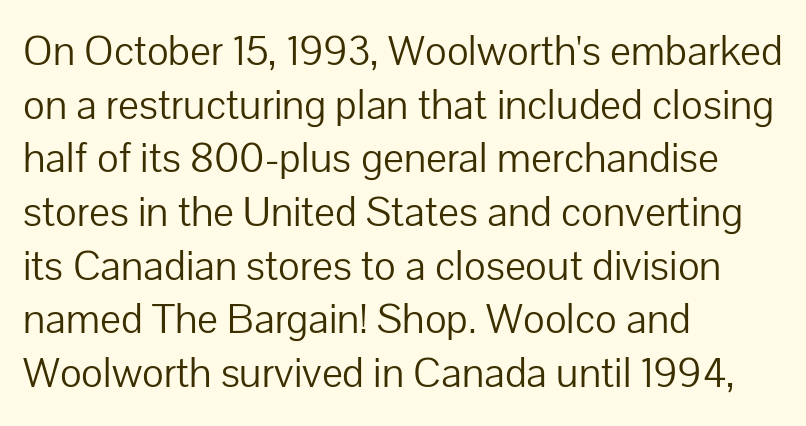
Q: Is the text bold? A: No.
Q: Is the text italic (slanted)? A: No, it is upright.
Q: Is the typeface a serif or a sans-serif typeface? A: Sans-serif.
Q: Is the text underlined? A: No.
Q: How is the paragraph aligned? A: Left-aligned.
Q: Is the spacing between letters normal or unusually wide? A: Normal.
Q: Width (condensed, normal, or wide)? A: Normal.
Q: Stroke contrast? A: Low.
Q: x-height? A: Medium.
Q: Monospaced? A: No.
